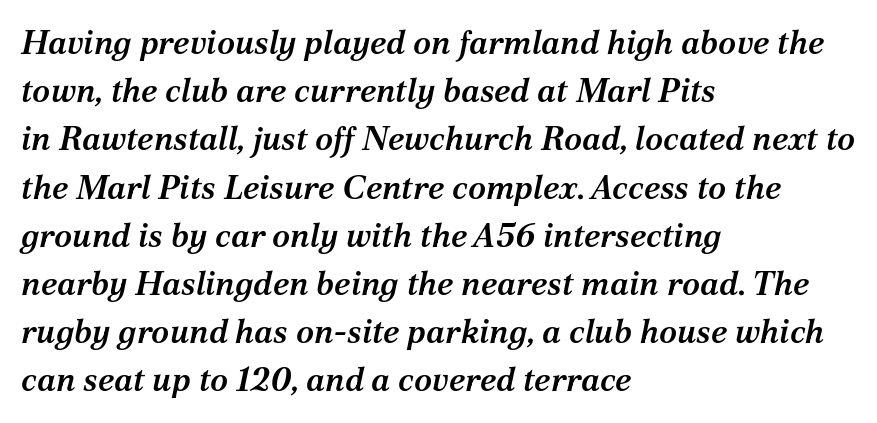
The image shows 33 px semibold serif type, italic (leaning right); set left-aligned, normal line spacing (1.46x), normal letter spacing, not underlined; medium stroke contrast and a medium x-height.
